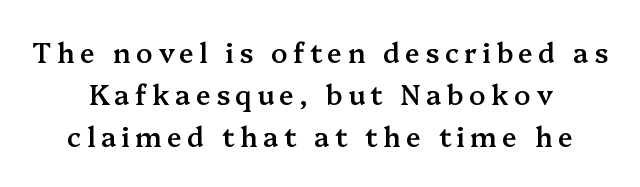
{"italic": "no", "bold": "semi", "underline": "no", "align": "center", "line_spacing": "normal", "line_spacing_ratio": 1.56, "letter_spacing": "wide", "letter_spacing_em": 0.2, "glyph_px": 27}
